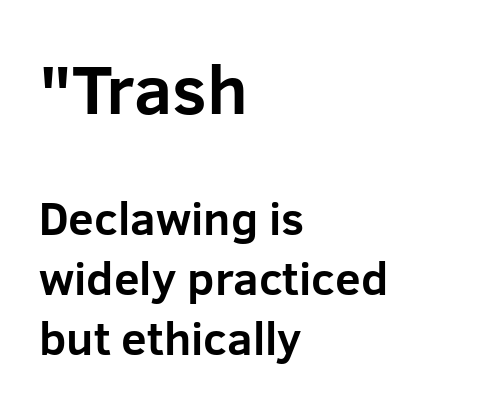
{"serif": "no", "italic": "no", "bold": "yes", "weight": "bold", "width": "normal", "stroke_contrast": "low", "x_height": "medium", "monospaced": "no", "underline": "no", "align": "left", "line_spacing": "normal", "line_spacing_ratio": 1.31, "letter_spacing": "normal", "letter_spacing_em": 0.0, "larger_block": "first", "size_ratio": 1.5, "glyph_px": 69}
